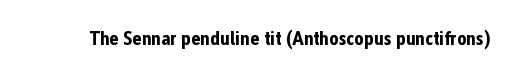
The image shows 20 px bold type, upright; set normal letter spacing, not underlined.
